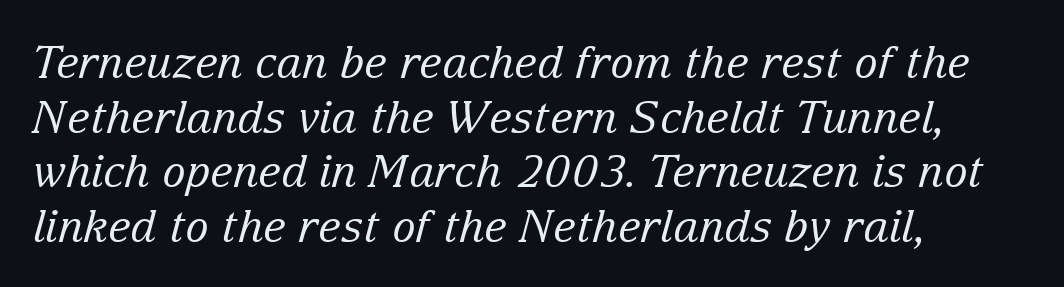
{"serif": "yes", "italic": "yes", "lean": "right", "slant_degrees": 15, "bold": "no", "weight": "regular", "width": "normal", "stroke_contrast": "low", "x_height": "medium", "monospaced": "no", "underline": "no", "align": "left", "line_spacing_ratio": 1.24, "letter_spacing": "normal", "letter_spacing_em": 0.0, "glyph_px": 44}
